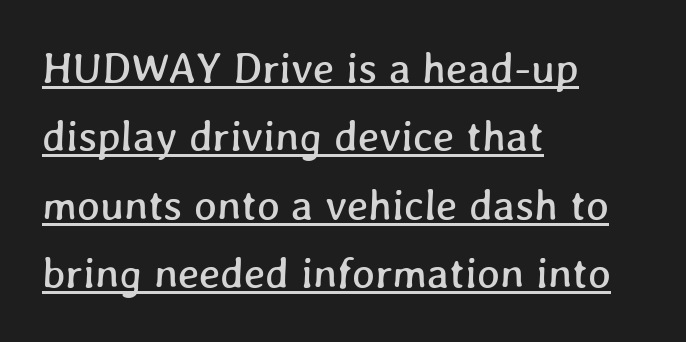
{"width": "normal", "stroke_contrast": "low", "x_height": "medium", "monospaced": "no", "underline": "yes", "align": "left", "line_spacing": "normal", "line_spacing_ratio": 1.59, "letter_spacing": "normal", "letter_spacing_em": 0.0, "glyph_px": 43}
